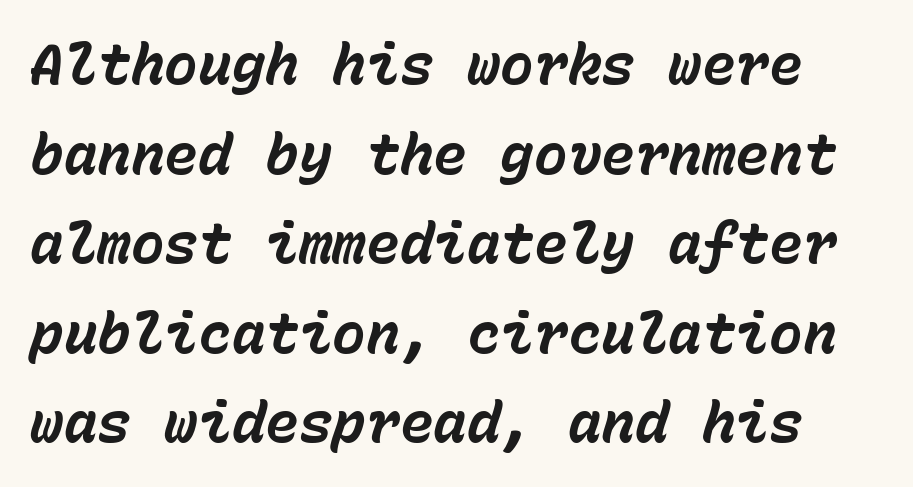
{"italic": "yes", "lean": "right", "slant_degrees": 15, "bold": "yes", "weight": "bold", "width": "normal", "stroke_contrast": "low", "x_height": "medium", "monospaced": "yes", "underline": "no", "line_spacing": "normal", "line_spacing_ratio": 1.6, "letter_spacing": "normal", "letter_spacing_em": 0.0, "glyph_px": 56}
